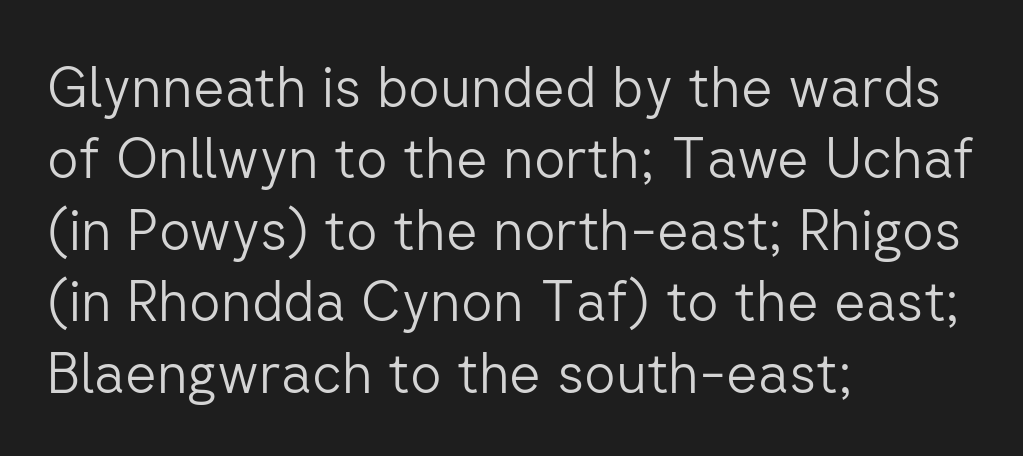
Q: Is the text bold? A: No.
Q: Is the text italic (slanted)? A: No, it is upright.
Q: Is the typeface a serif or a sans-serif typeface? A: Sans-serif.
Q: Is the text underlined? A: No.
Q: How is the paragraph aligned? A: Left-aligned.
Q: Is the spacing between letters normal or unusually wide? A: Normal.
Q: Is the spacing between lines tight, normal or loose? A: Normal.
Q: Width (condensed, normal, or wide)? A: Normal.
Q: Stroke contrast? A: Low.
Q: x-height? A: Medium.
Q: Monospaced? A: No.
